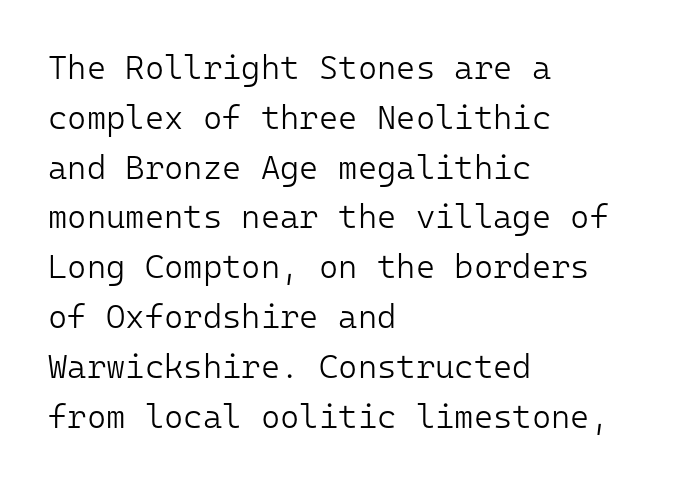
Q: Is the text bold? A: No.
Q: Is the text italic (slanted)? A: No, it is upright.
Q: Is the typeface a serif or a sans-serif typeface? A: Sans-serif.
Q: Is the text underlined? A: No.
Q: How is the paragraph aligned? A: Left-aligned.
Q: Is the spacing between letters normal or unusually wide? A: Normal.
Q: Is the spacing between lines tight, normal or loose? A: Normal.
Q: Width (condensed, normal, or wide)? A: Normal.
Q: Stroke contrast? A: Low.
Q: x-height? A: Medium.
Q: Monospaced? A: Yes.
